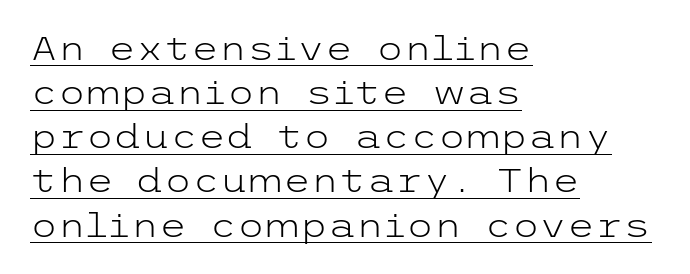
Q: Is the text bold? A: No.
Q: Is the text italic (slanted)? A: No, it is upright.
Q: Is the typeface a serif or a sans-serif typeface? A: Sans-serif.
Q: Is the text underlined? A: Yes.
Q: How is the paragraph aligned? A: Left-aligned.
Q: Is the spacing between letters normal or unusually wide? A: Normal.
Q: Is the spacing between lines tight, normal or loose? A: Normal.
Q: Width (condensed, normal, or wide)? A: Wide.
Q: Stroke contrast? A: Low.
Q: x-height? A: Medium.
